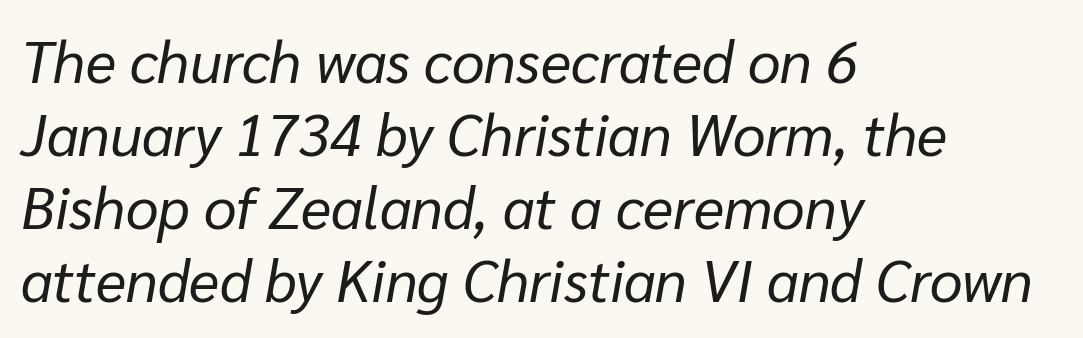
No letter is thick-stroked: the sample isn't bold. You could not count columns in this text — the font is proportionally spaced. Reading down the column, the eye jumps a familiar distance to each next line. Observe the lean: these are italic letterforms. Casual observation: everything's shoved over to the left. Each word holds together tightly as a unit, with standard inter-letter gaps.
